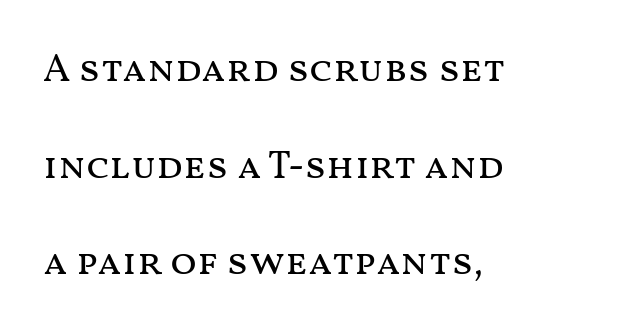
Q: Is the text bold? A: No.
Q: Is the text italic (slanted)? A: No, it is upright.
Q: Is the text underlined? A: No.
Q: How is the paragraph aligned? A: Left-aligned.
Q: Is the spacing between letters normal or unusually wide? A: Normal.
Q: Is the spacing between lines tight, normal or loose? A: Loose.
Q: Width (condensed, normal, or wide)? A: Wide.
Q: Stroke contrast? A: Medium.
Q: x-height? A: Medium.
Q: Monospaced? A: No.
